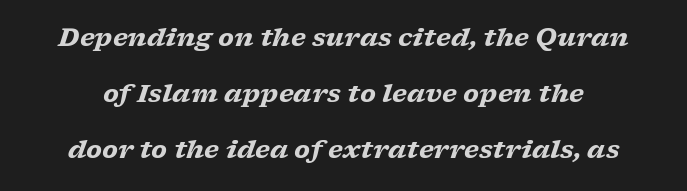
{"italic": "yes", "lean": "right", "slant_degrees": 17, "bold": "yes", "underline": "no", "line_spacing": "loose", "line_spacing_ratio": 2.25, "letter_spacing": "normal", "letter_spacing_em": 0.0, "glyph_px": 25}
